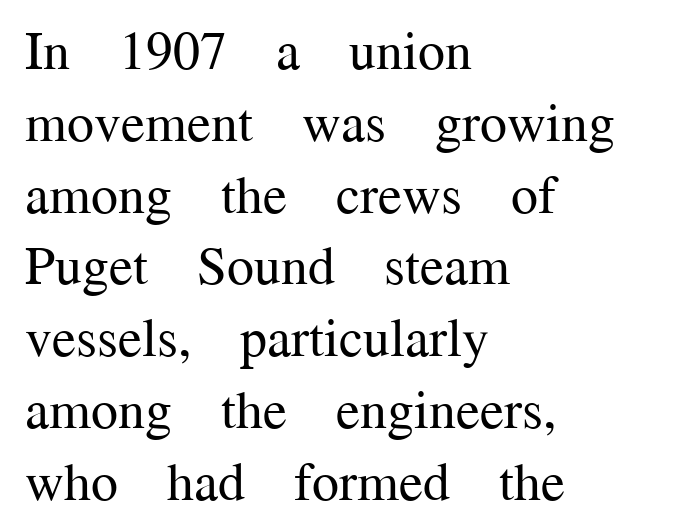
{"serif": "yes", "italic": "no", "bold": "no", "weight": "regular", "width": "normal", "stroke_contrast": "medium", "x_height": "medium", "monospaced": "no", "underline": "no", "align": "left", "line_spacing": "normal", "line_spacing_ratio": 1.33, "letter_spacing": "normal", "letter_spacing_em": 0.0, "glyph_px": 54}
